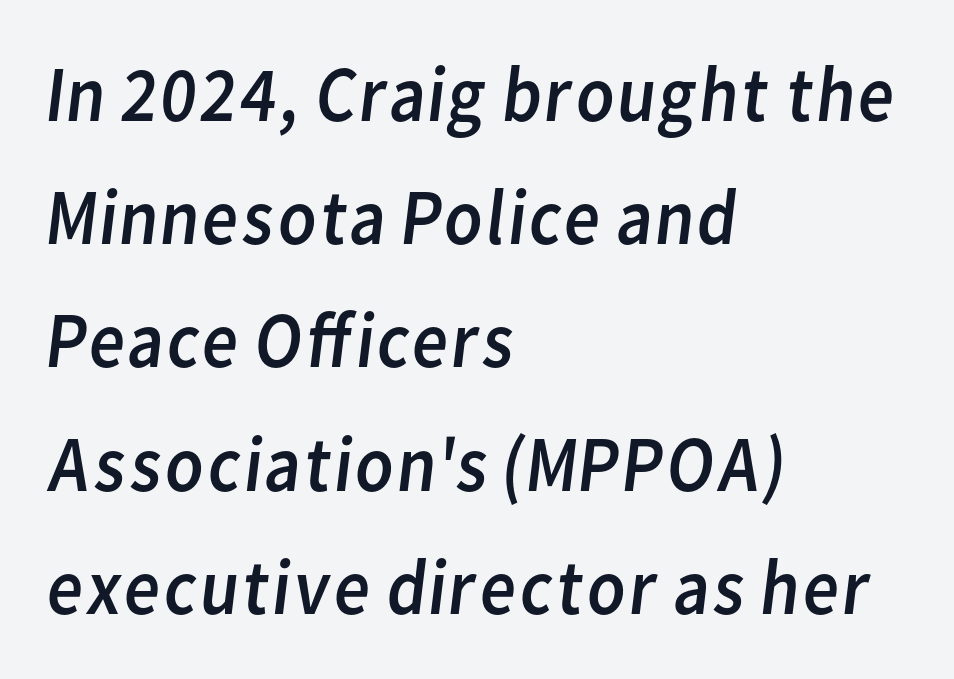
The ragged edge is on the right, which tells us the setting is flush left. Grotesque or geometric, the face here clearly has no serifs. Counters stay open thanks to moderate or lighter strokes. Check the space under the baseline: it is left empty. You could not count columns in this text — the font is proportionally spaced. Quick note: interline space is typical.
